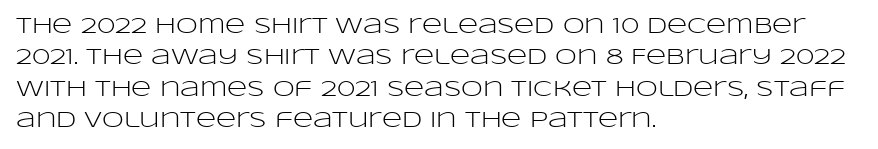
The line-height multiplier appears to be the usual default. The ragged edge is on the right, which tells us the setting is flush left. A typesetter would mark this as roman, not italic. This sample uses plain, unmodified letter spacing. No letter is thick-stroked: the sample isn't bold.
